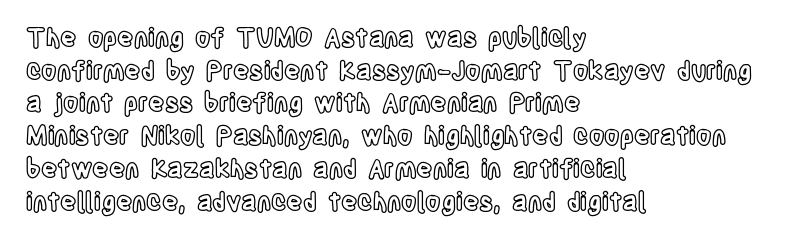
{"italic": "no", "underline": "no", "align": "left", "line_spacing": "normal", "line_spacing_ratio": 1.31, "letter_spacing": "normal", "letter_spacing_em": 0.0, "glyph_px": 25}
